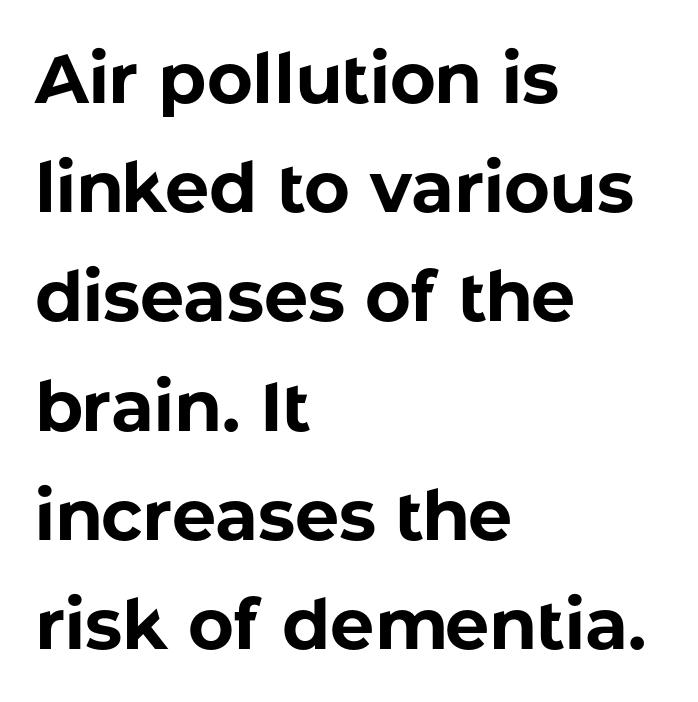
{"serif": "no", "italic": "no", "bold": "yes", "weight": "bold", "width": "normal", "stroke_contrast": "low", "x_height": "medium", "monospaced": "no", "underline": "no", "align": "left", "line_spacing": "normal", "line_spacing_ratio": 1.56, "letter_spacing": "normal", "letter_spacing_em": 0.0, "glyph_px": 70}
